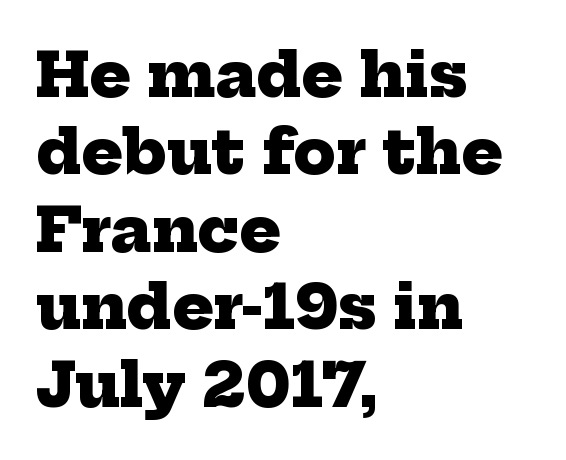
{"serif": "yes", "bold": "yes", "weight": "heavy", "width": "normal", "stroke_contrast": "low", "x_height": "medium", "monospaced": "no", "underline": "no", "align": "left", "line_spacing": "normal", "line_spacing_ratio": 1.27, "letter_spacing": "normal", "letter_spacing_em": 0.0, "glyph_px": 61}
